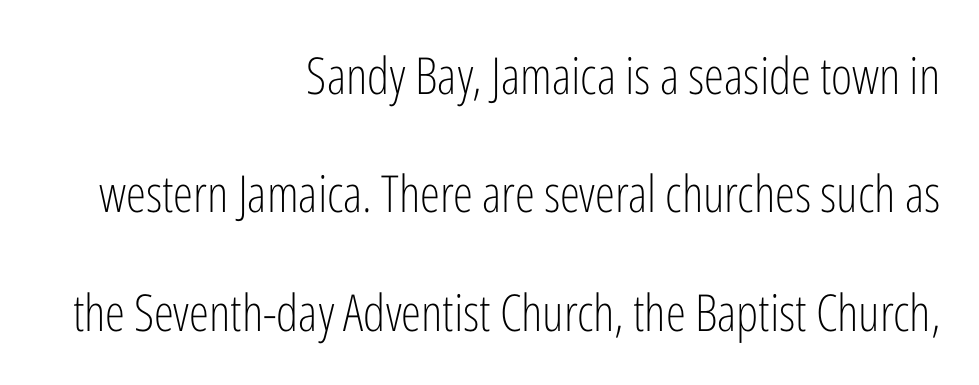
Q: Is the text bold? A: No.
Q: Is the text italic (slanted)? A: No, it is upright.
Q: Is the typeface a serif or a sans-serif typeface? A: Sans-serif.
Q: Is the text underlined? A: No.
Q: How is the paragraph aligned? A: Right-aligned.
Q: Is the spacing between letters normal or unusually wide? A: Normal.
Q: Is the spacing between lines tight, normal or loose? A: Loose.
Q: Width (condensed, normal, or wide)? A: Condensed.
Q: Stroke contrast? A: Low.
Q: x-height? A: Medium.
Q: Monospaced? A: No.
